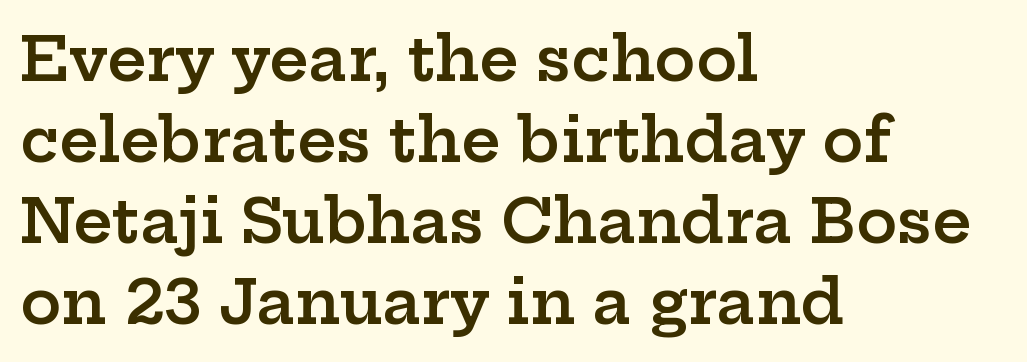
The baseline area is clear. This sample has the flowing, uneven cadence of proportional lettering. This is the regular roman posture of the typeface. This rendering uses left alignment, leaving the right contour irregular. Look at the bottom of the vertical strokes: they flare into serifs here. Does extra space separate the letters? No, they use regular spacing.
